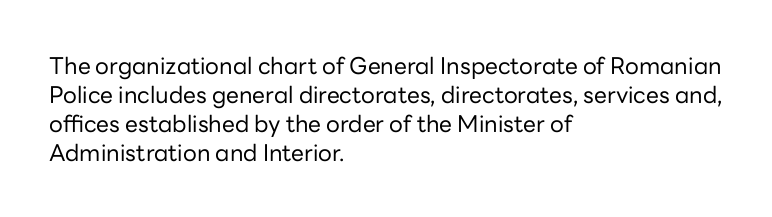
{"italic": "no", "bold": "no", "underline": "no", "align": "left", "line_spacing": "normal", "line_spacing_ratio": 1.26, "letter_spacing": "normal", "letter_spacing_em": 0.0, "glyph_px": 23}
